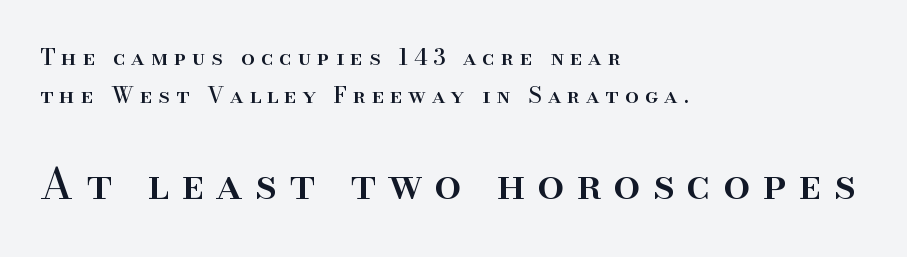
Descenders hang freely into open space. Proportional: the letters do not fall into vertical columns. To sum up the face: it has serifs. Typesetter's note — lower block bumped up in size, upper block left smaller. Horizontal alignment here is leftward, the default for most running prose. Vertical strokes here are truly vertical.
